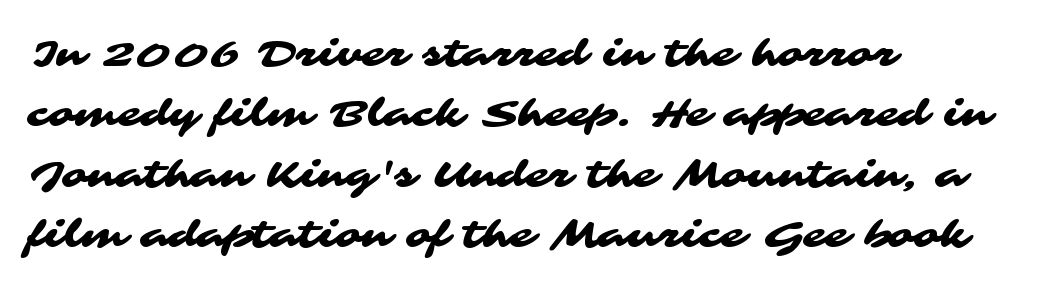
{"serif": "no", "width": "wide", "stroke_contrast": "medium", "x_height": "medium", "monospaced": "no", "underline": "no", "align": "left", "line_spacing": "normal", "line_spacing_ratio": 1.59, "letter_spacing": "normal", "letter_spacing_em": 0.0, "glyph_px": 38}
